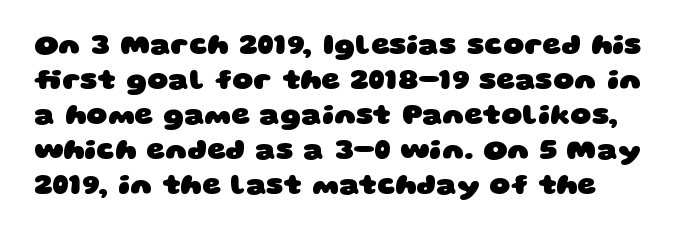
The image shows 29 px heavy, wide sans-serif type; set left-aligned, line spacing 1.21x, normal letter spacing, not underlined; low stroke contrast and a large x-height.
